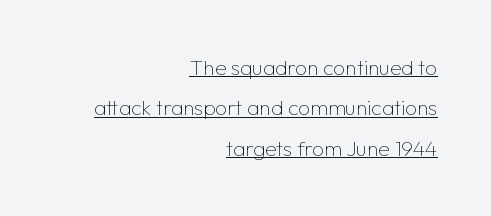
{"italic": "no", "bold": "no", "underline": "yes", "align": "right", "line_spacing": "loose", "line_spacing_ratio": 1.92, "letter_spacing": "normal", "letter_spacing_em": 0.0, "glyph_px": 21}
